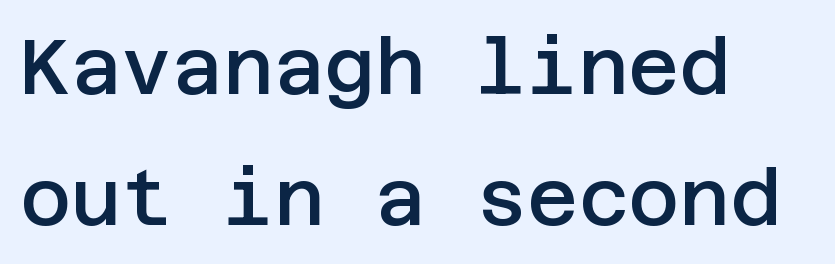
{"serif": "no", "italic": "no", "bold": "semi", "weight": "semibold", "width": "normal", "stroke_contrast": "low", "x_height": "large", "underline": "no", "align": "left", "line_spacing": "normal", "line_spacing_ratio": 1.68, "letter_spacing": "normal", "letter_spacing_em": 0.0, "glyph_px": 78}
